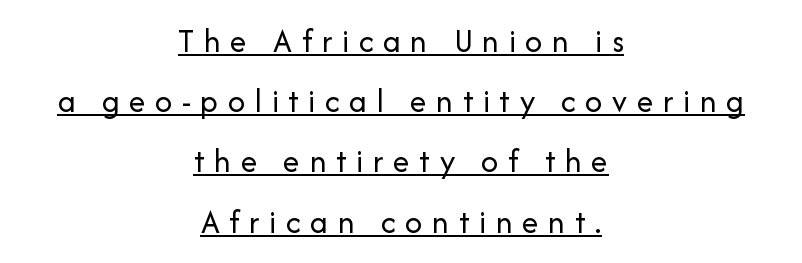
The image shows 34 px regular-weight sans-serif type, upright; set centered, line spacing 1.77x, unusually wide letter spacing (+0.28 em), underlined; low stroke contrast and a medium x-height.
